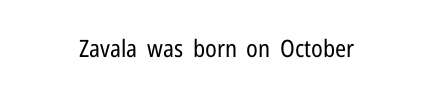
{"italic": "no", "bold": "no", "underline": "no", "align": "center", "letter_spacing": "normal", "letter_spacing_em": 0.0, "glyph_px": 24}
